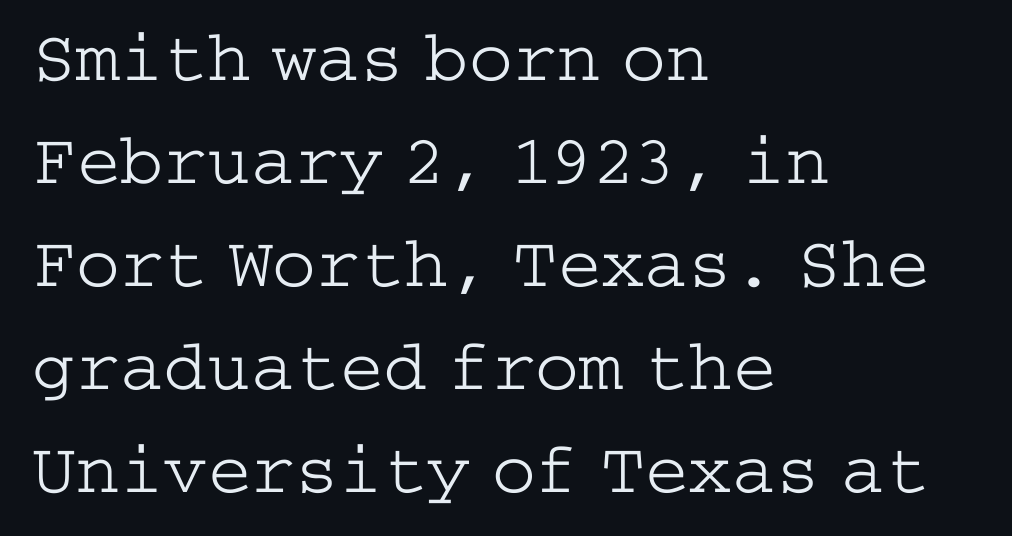
Q: Is the text bold? A: No.
Q: Is the text italic (slanted)? A: No, it is upright.
Q: Is the typeface a serif or a sans-serif typeface? A: Serif.
Q: Is the text underlined? A: No.
Q: How is the paragraph aligned? A: Left-aligned.
Q: Is the spacing between letters normal or unusually wide? A: Normal.
Q: Is the spacing between lines tight, normal or loose? A: Normal.
Q: Width (condensed, normal, or wide)? A: Wide.
Q: Stroke contrast? A: Low.
Q: x-height? A: Medium.
